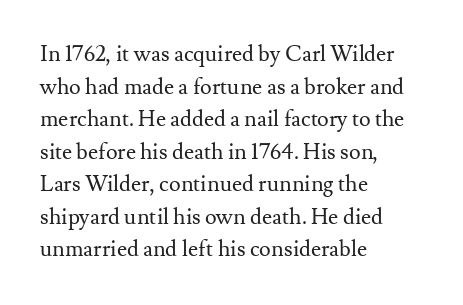
{"italic": "no", "bold": "no", "underline": "no", "align": "left", "line_spacing": "normal", "line_spacing_ratio": 1.48, "letter_spacing": "normal", "letter_spacing_em": 0.0, "glyph_px": 22}
